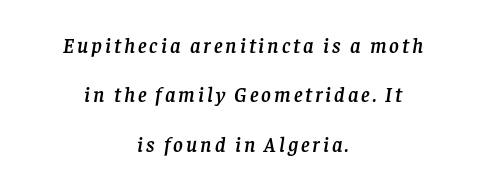
The passage shown is not underscored anywhere. Typeset on center — no edge is straight. You can tell it's italic because the verticals aren't actually vertical. Baseline-to-baseline distance is far greater than the letter height.
